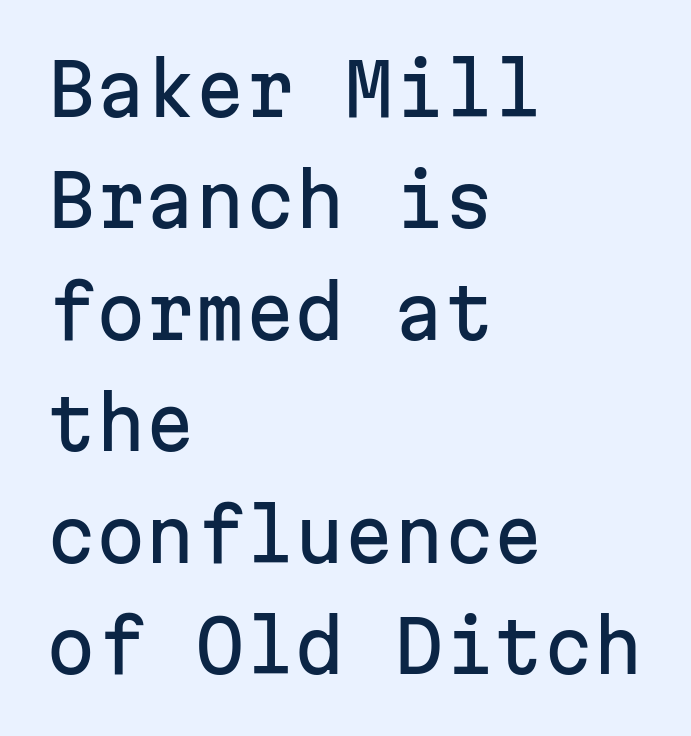
The rows are spaced the way most documents space them. Each letter's strokes conclude bluntly, with no projecting serifs. This rendering uses left alignment, leaving the right contour irregular. A typesetter would mark this as roman, not italic.
